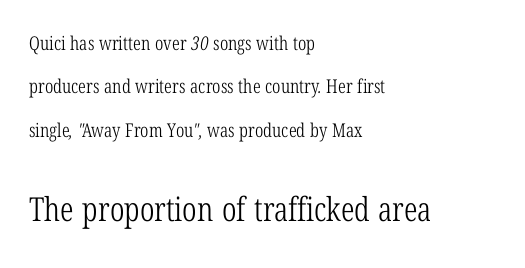
The gap between lines stays unmarked. These lines are set flush left with a ragged right edge. The face used here is proportionally spaced, like ordinary book or web type. Stroke terminals: seriffed. Each stroke keeps to a modest, everyday thickness or less.
